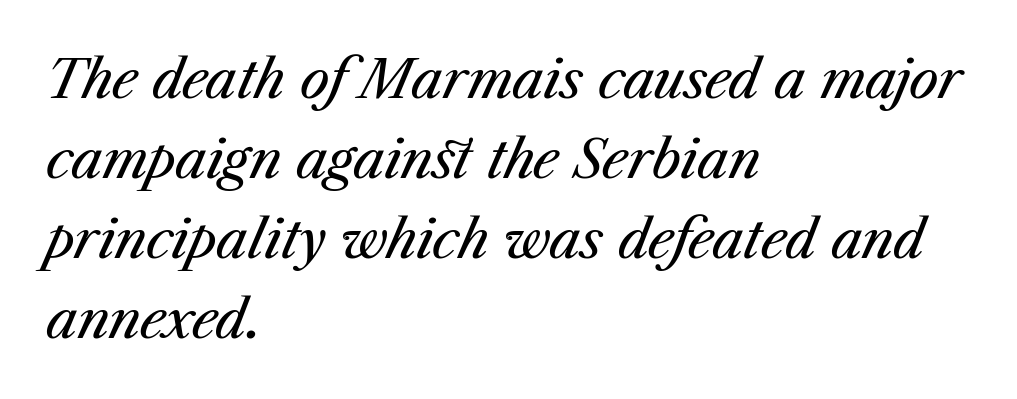
Horizontally, the lines are justified to the leading edge only. Heaviness? Minimal to ordinary, like unemphasized prose. The space directly below the letters is spotless. The passage shown stacks its lines at a standard gap. The passage shown leans; its letterforms are oblique.
